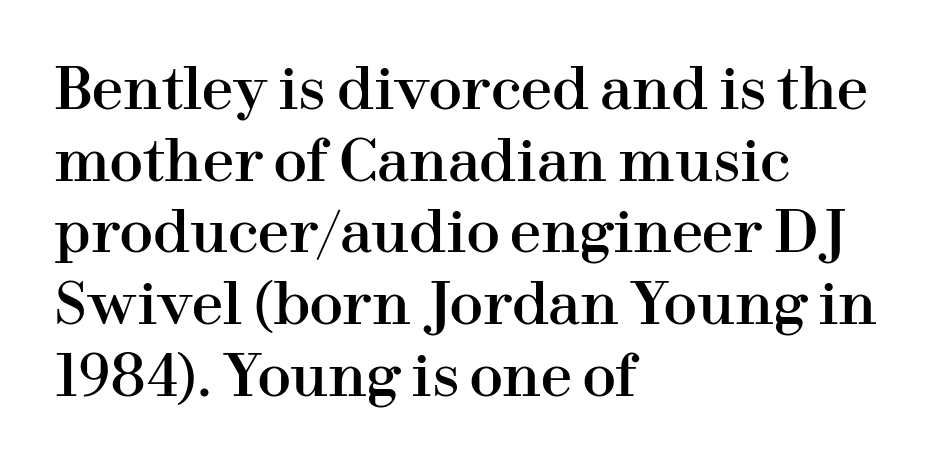
The image shows 56 px serif type, upright; set left-aligned, normal line spacing (1.28x), normal letter spacing, not underlined; high stroke contrast and a medium x-height.
